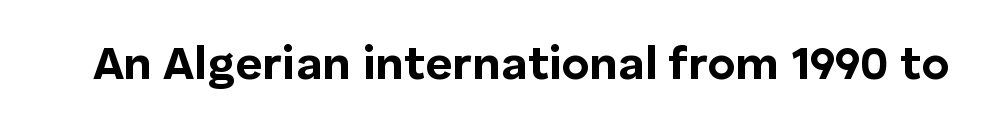
{"serif": "no", "italic": "no", "bold": "yes", "weight": "bold", "width": "normal", "stroke_contrast": "low", "x_height": "medium", "monospaced": "no", "underline": "no", "letter_spacing": "normal", "letter_spacing_em": 0.0, "glyph_px": 47}
